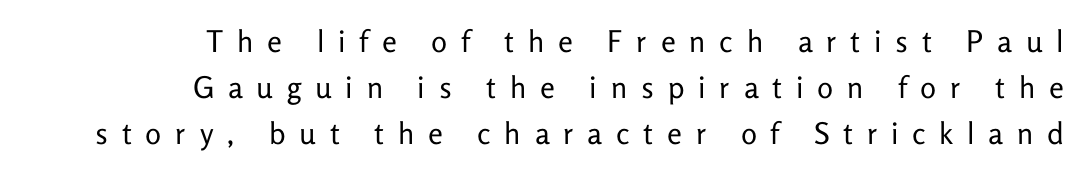
The image shows 30 px regular-weight sans-serif type, upright; set right-aligned, normal line spacing (1.53x), unusually wide letter spacing (+0.46 em), not underlined; low stroke contrast and a medium x-height.
